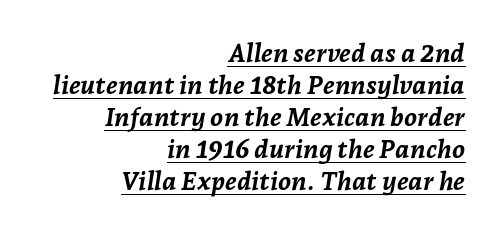
Descenders here cross a horizontal rule under the line. Casual observation: everything's shoved over to the right. Caption: standard tracking, unaltered. As a designer I'd log this as weight 700, bold. Compared with ordinary roman type, these characters are visibly tilted.
